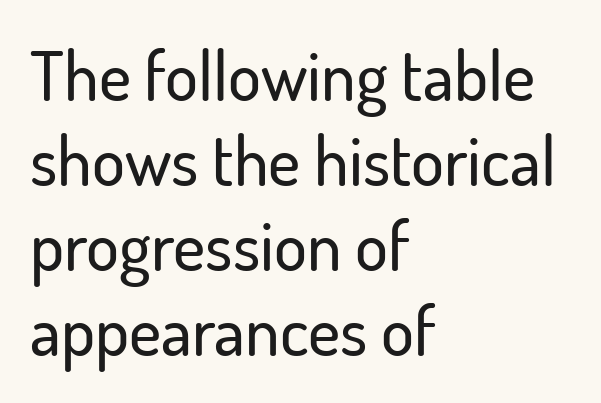
Clear beneath every line of the passage. Serif or sans? Sans — the stroke terminals are bare. Upright lettering throughout. The line texture is even and compact thanks to regular tracking. The paragraph has a hard left edge and a soft right edge.
